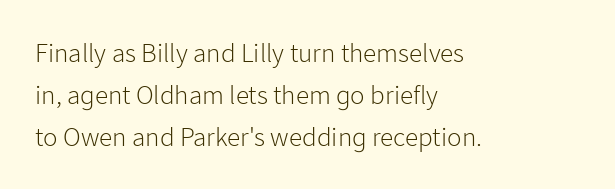
The image shows 27 px text type, upright; set left-aligned, normal line spacing (1.55x), normal letter spacing, not underlined.
